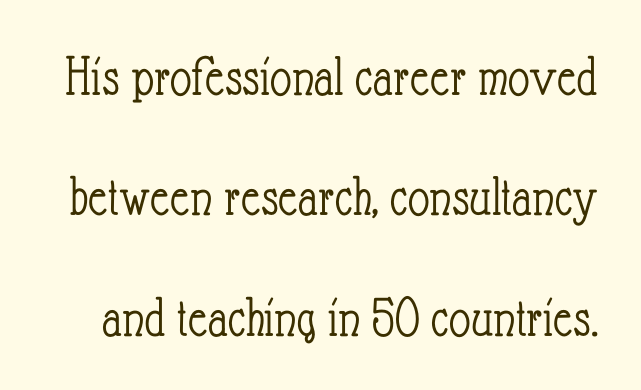
On a weight scale, this lands at 450 or below. The rendering uses a large line-height, opening up the rows. Compared with typical body copy, the letter spacing here is the same. A typesetter would call this proportional, since set widths differ per character.
